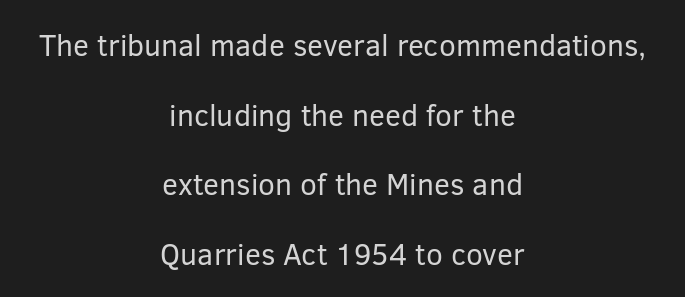
The image shows 30 px regular-weight sans-serif type, upright; set centered, loose line spacing (2.32x), normal letter spacing, not underlined; low stroke contrast and a medium x-height.
